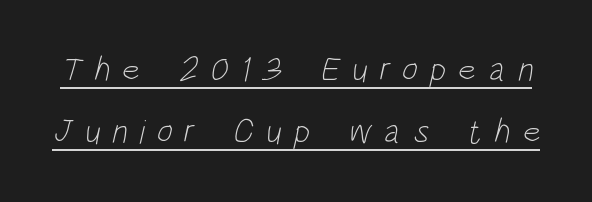
Type style note: lacks serifs. Heft: none added — not bold. Spacing verdict: proportional, widths tailored to each character. Has an underline been added? It has.
